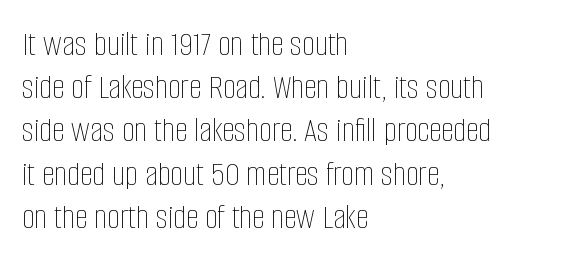
The rendering anchors every line to the left-hand side. This sample uses plain, unmodified letter spacing. Check the space under the baseline: it is left empty. Counters stay open thanks to moderate or lighter strokes.
